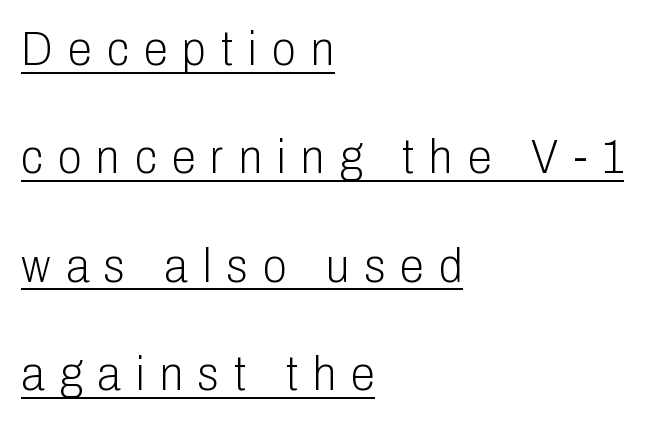
The image shows 49 px light, condensed sans-serif type, upright; set left-aligned, loose line spacing (2.21x), unusually wide letter spacing (+0.31 em), underlined; low stroke contrast and a medium x-height.
